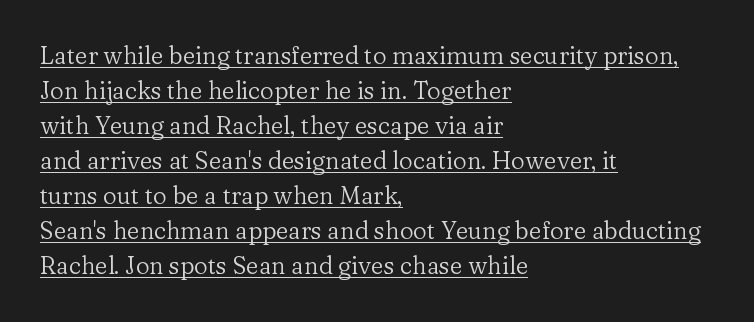
This sample uses plain, unmodified letter spacing. The block of text has a typical density, with ordinary space between rows. The face used here appears with an underline applied. Line starts are locked; line ends wander. Quick note: not italic, upright. No heavy texture on the line: the type isn't bold.
